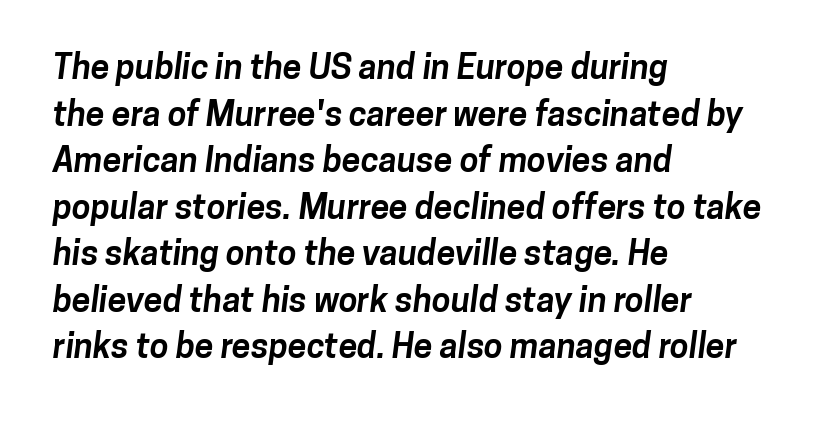
{"serif": "no", "bold": "yes", "weight": "bold", "width": "normal", "stroke_contrast": "low", "x_height": "medium", "monospaced": "no", "underline": "no", "align": "left", "line_spacing": "normal", "line_spacing_ratio": 1.37, "letter_spacing": "normal", "letter_spacing_em": 0.0, "glyph_px": 34}
